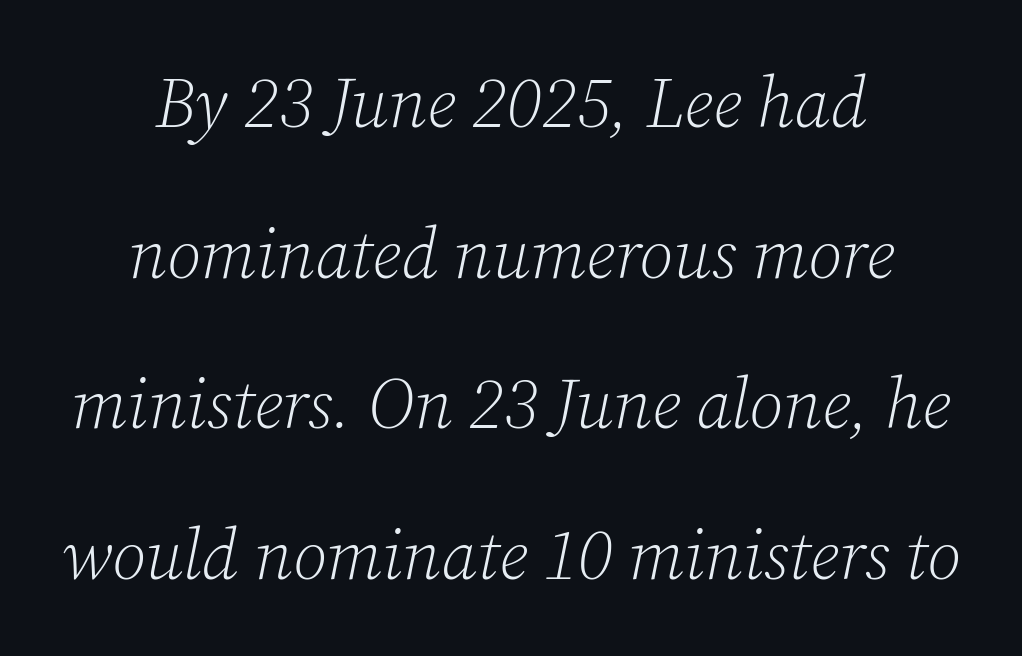
The image shows 71 px light serif type, italic (leaning right); set centered, loose line spacing (2.12x), normal letter spacing, not underlined; low stroke contrast and a medium x-height.
